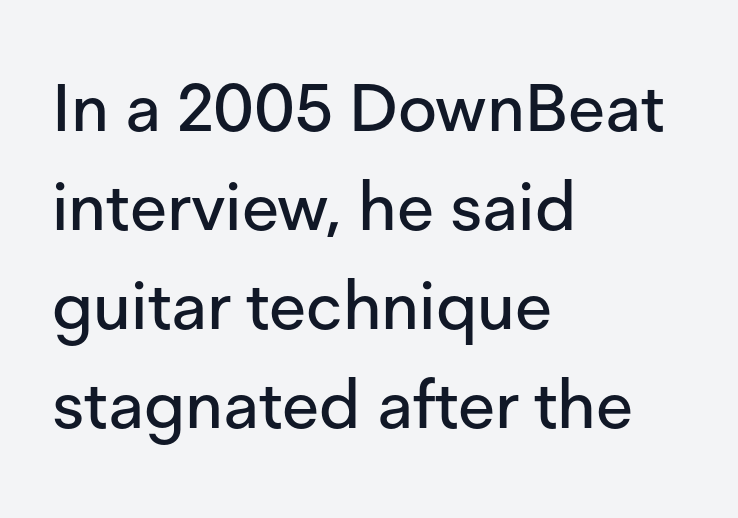
Q: Is the text italic (slanted)? A: No, it is upright.
Q: Is the typeface a serif or a sans-serif typeface? A: Sans-serif.
Q: Is the text underlined? A: No.
Q: How is the paragraph aligned? A: Left-aligned.
Q: Is the spacing between letters normal or unusually wide? A: Normal.
Q: Is the spacing between lines tight, normal or loose? A: Normal.
Q: Width (condensed, normal, or wide)? A: Normal.
Q: Stroke contrast? A: Low.
Q: x-height? A: Medium.
Q: Monospaced? A: No.
